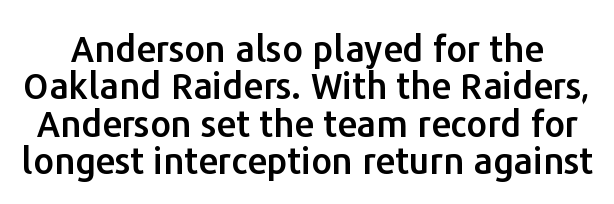
The image shows 36 px sans-serif type, upright; set tight line spacing (1.04x), normal letter spacing, not underlined; low stroke contrast and a medium x-height.
